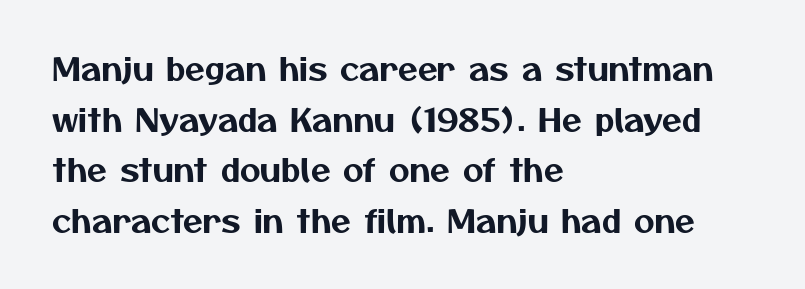
These lines sit exactly where default settings would place them. Short note: letters normally spaced. These lines stack with their left ends in a neat column. Letters rest on an invisible, unmarked baseline.
